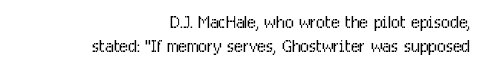
The image shows 23 px text type, upright; set right-aligned, tight line spacing (1.05x), normal letter spacing, not underlined.
